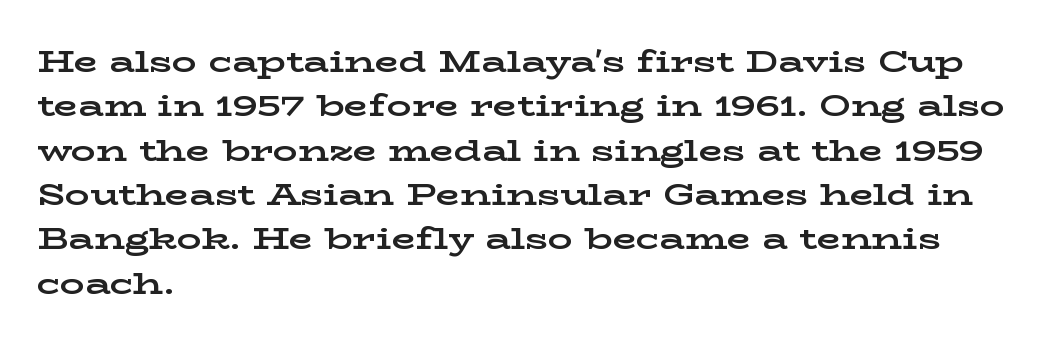
Q: Is the text bold? A: Yes.
Q: Is the text italic (slanted)? A: No, it is upright.
Q: Is the typeface a serif or a sans-serif typeface? A: Serif.
Q: Is the text underlined? A: No.
Q: How is the paragraph aligned? A: Left-aligned.
Q: Is the spacing between letters normal or unusually wide? A: Normal.
Q: Is the spacing between lines tight, normal or loose? A: Normal.
Q: Width (condensed, normal, or wide)? A: Wide.
Q: Stroke contrast? A: Low.
Q: x-height? A: Medium.
Q: Monospaced? A: No.
